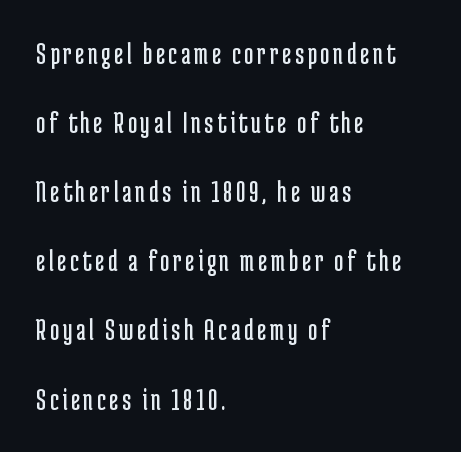
{"serif": "no", "italic": "no", "bold": "no", "weight": "regular", "width": "condensed", "stroke_contrast": "low", "x_height": "medium", "monospaced": "no", "underline": "no", "align": "left", "line_spacing": "loose", "line_spacing_ratio": 2.16, "glyph_px": 32}
